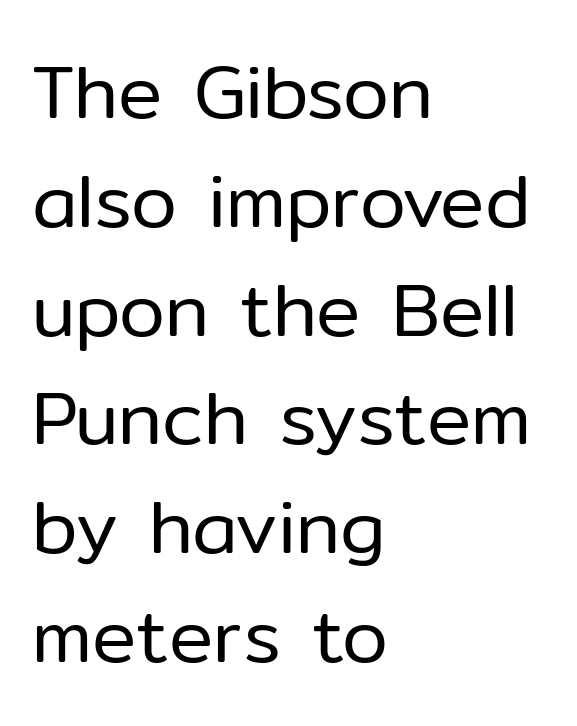
{"serif": "no", "italic": "no", "bold": "no", "weight": "regular", "width": "normal", "stroke_contrast": "low", "x_height": "medium", "monospaced": "no", "underline": "no", "align": "left", "line_spacing": "normal", "line_spacing_ratio": 1.47, "letter_spacing": "normal", "letter_spacing_em": 0.0, "glyph_px": 74}
